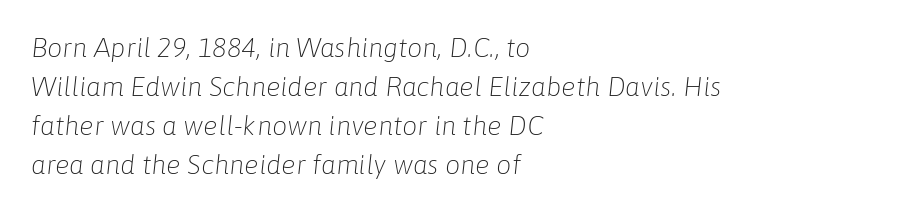
The image shows 27 px text type, italic (leaning right); set left-aligned, normal line spacing (1.45x), normal letter spacing, not underlined.
